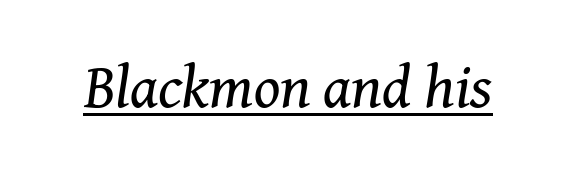
Note the varied advance widths — an 'i' is clearly narrower than an 'm'. These lines were composed using italics. Inter-character spacing is left at the font's built-in metrics. The letterforms sit at book weight or below. Glance below the letters and you will spot a drawn line. The designer went with a serif here, giving each stem small feet.
